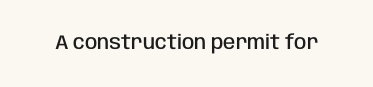
I'd describe the lettering as semibold — firm but not a full bold. The string is rendered with underlining switched off. If you drew a line through each stem, it would be perfectly vertical. Observe the ordinary spacing: letters are neighbours, not strangers.
